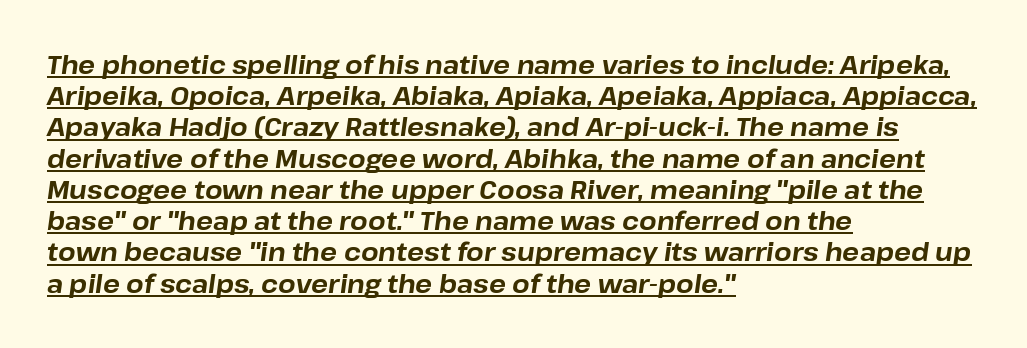
{"italic": "yes", "lean": "right", "slant_degrees": 8, "bold": "yes", "underline": "yes", "align": "left", "line_spacing": "normal", "line_spacing_ratio": 1.25, "letter_spacing": "normal", "letter_spacing_em": 0.0, "glyph_px": 25}
